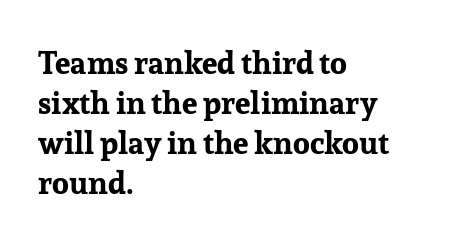
The image shows 31 px bold serif type, upright; set left-aligned, normal line spacing (1.29x), normal letter spacing, not underlined; low stroke contrast and a medium x-height.
